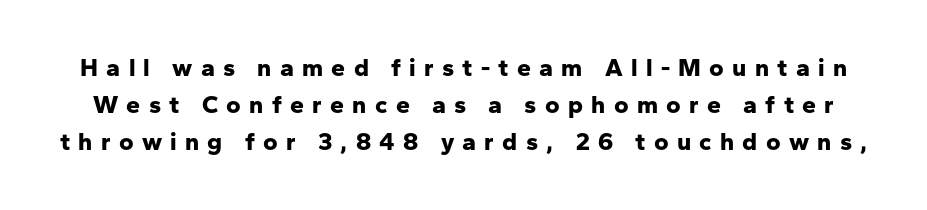
Q: Is the text bold? A: Yes.
Q: Is the text italic (slanted)? A: No, it is upright.
Q: Is the text underlined? A: No.
Q: Is the spacing between letters normal or unusually wide? A: Unusually wide.
Q: Is the spacing between lines tight, normal or loose? A: Normal.
